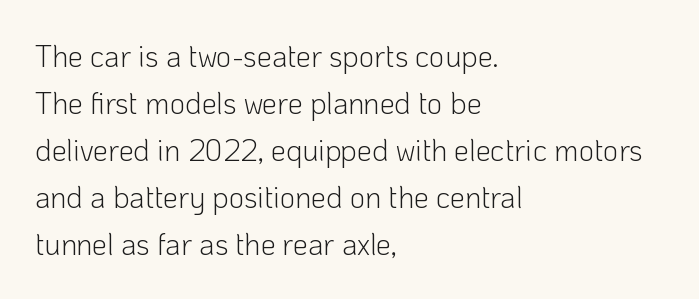
A roman cut, with each character standing at attention. Here the designer chose a conventional face with non-uniform glyph widths. Plain, unruled lines of type. The block of text has a typical density, with ordinary space between rows. The face used here is a sans, in the tradition of grotesques and geometrics. Line starts are locked; line ends wander.
